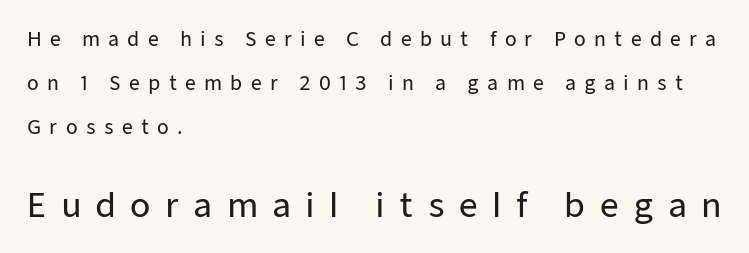
The rendering enlarges the type as you move from the upper chunk to the lower. This sample is left-justified, so line endings fall wherever the words run out. A typesetter would mark this as roman, not italic. Between one letter and the next there's a generous, obvious gap. Bare-footed words on every line.
